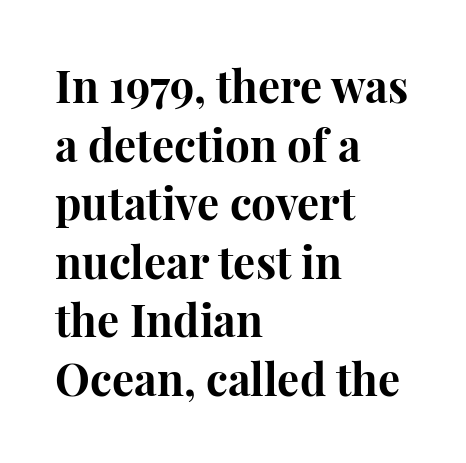
Baseline-to-baseline distance is the conventional proportion of letter height. Standard letterfit; no display-style spreading of the glyphs. Tall strokes in this sample are plumb rather than angled. No word sits above an underline. Character widths vary here, with narrow letters taking less room than wide ones. These lines stack with their left ends in a neat column.
